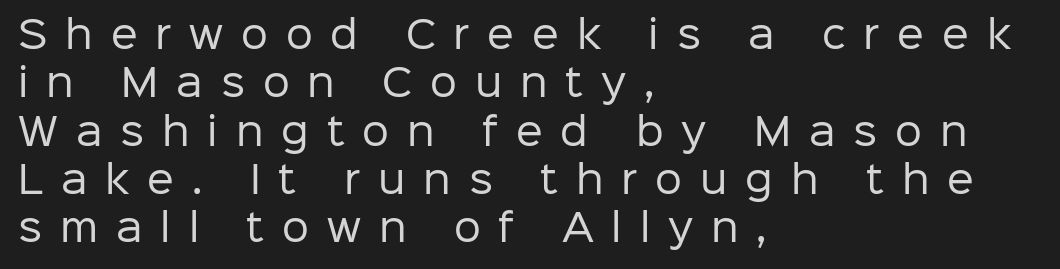
Q: Is the text bold? A: No.
Q: Is the text italic (slanted)? A: No, it is upright.
Q: Is the typeface a serif or a sans-serif typeface? A: Sans-serif.
Q: Is the text underlined? A: No.
Q: How is the paragraph aligned? A: Left-aligned.
Q: Is the spacing between letters normal or unusually wide? A: Unusually wide.
Q: Is the spacing between lines tight, normal or loose? A: Normal.
Q: Width (condensed, normal, or wide)? A: Normal.
Q: Stroke contrast? A: Low.
Q: x-height? A: Medium.
Q: Monospaced? A: No.
